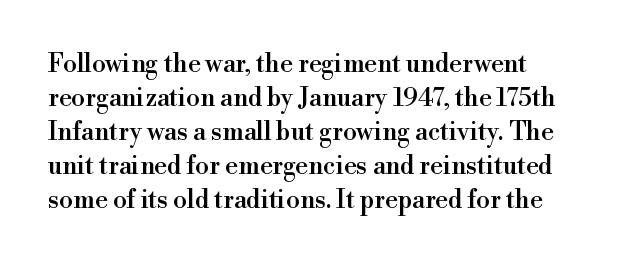
{"italic": "no", "underline": "no", "align": "left", "line_spacing": "normal", "line_spacing_ratio": 1.36, "letter_spacing": "normal", "letter_spacing_em": 0.0, "glyph_px": 25}
